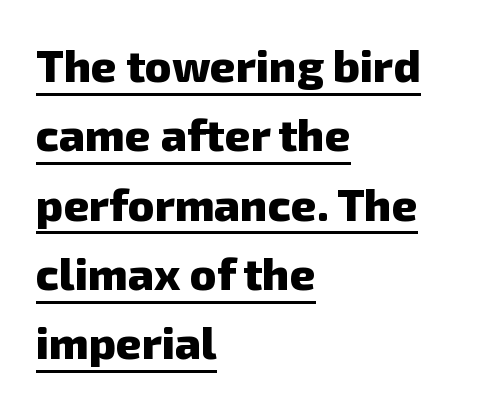
Is this a fixed-width face? No — the glyphs have proportional, varying widths. Each line starts at the same left margin while the right side varies. This is sans-serif lettering, the kind often seen on screens and signage. Baseline-to-baseline distance is the conventional proportion of letter height. Caption: lettering with a line underneath.
